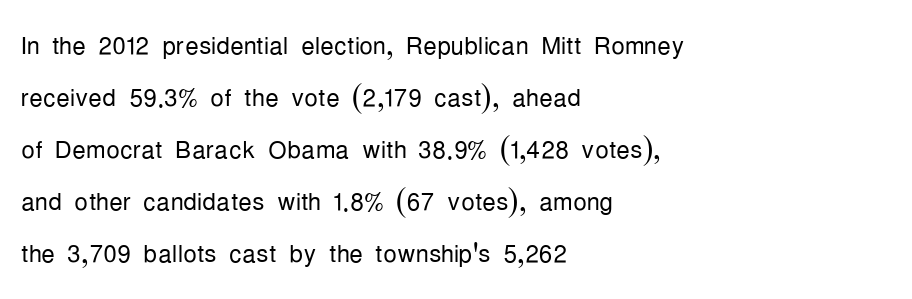
The image shows 34 px light, condensed sans-serif type, upright; set left-aligned, normal line spacing (1.53x), normal letter spacing, not underlined; low stroke contrast and a medium x-height.
